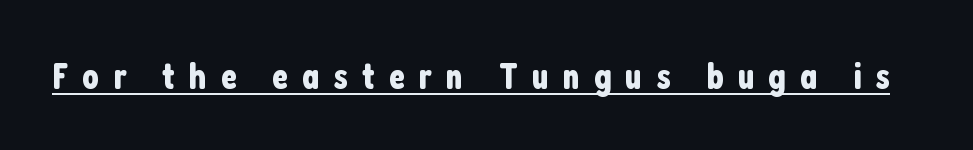
Q: Is the text italic (slanted)? A: No, it is upright.
Q: Is the typeface a serif or a sans-serif typeface? A: Sans-serif.
Q: Is the text underlined? A: Yes.
Q: Is the spacing between letters normal or unusually wide? A: Unusually wide.
Q: Width (condensed, normal, or wide)? A: Condensed.
Q: Stroke contrast? A: Low.
Q: x-height? A: Medium.
Q: Monospaced? A: No.
